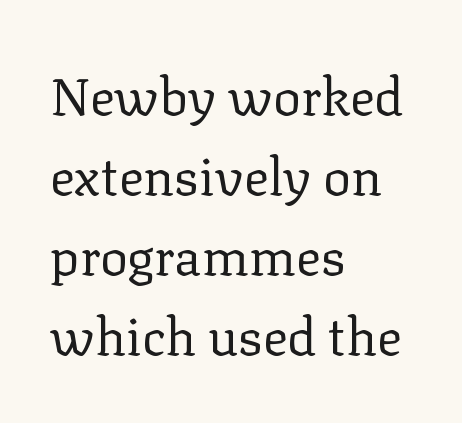
{"serif": "yes", "italic": "no", "bold": "no", "weight": "regular", "width": "normal", "stroke_contrast": "low", "x_height": "medium", "monospaced": "no", "underline": "no", "align": "left", "line_spacing": "normal", "line_spacing_ratio": 1.54, "letter_spacing": "normal", "letter_spacing_em": 0.0, "glyph_px": 52}
